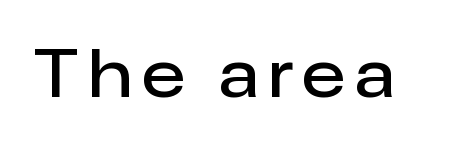
{"serif": "no", "italic": "no", "bold": "semi", "weight": "semibold", "width": "normal", "stroke_contrast": "low", "x_height": "medium", "monospaced": "no", "underline": "no", "glyph_px": 65}
